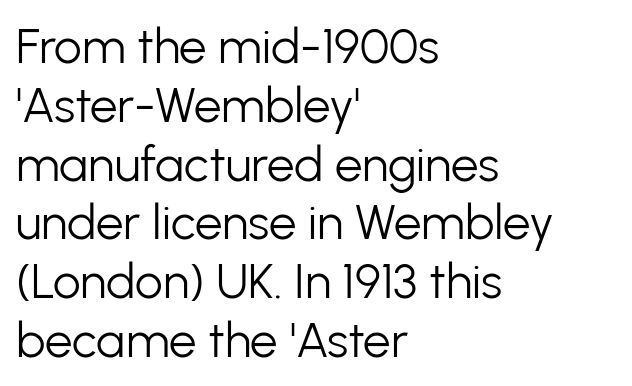
Q: Is the text bold? A: No.
Q: Is the text italic (slanted)? A: No, it is upright.
Q: Is the typeface a serif or a sans-serif typeface? A: Sans-serif.
Q: Is the text underlined? A: No.
Q: How is the paragraph aligned? A: Left-aligned.
Q: Is the spacing between letters normal or unusually wide? A: Normal.
Q: Width (condensed, normal, or wide)? A: Normal.
Q: Stroke contrast? A: Low.
Q: x-height? A: Medium.
Q: Monospaced? A: No.
